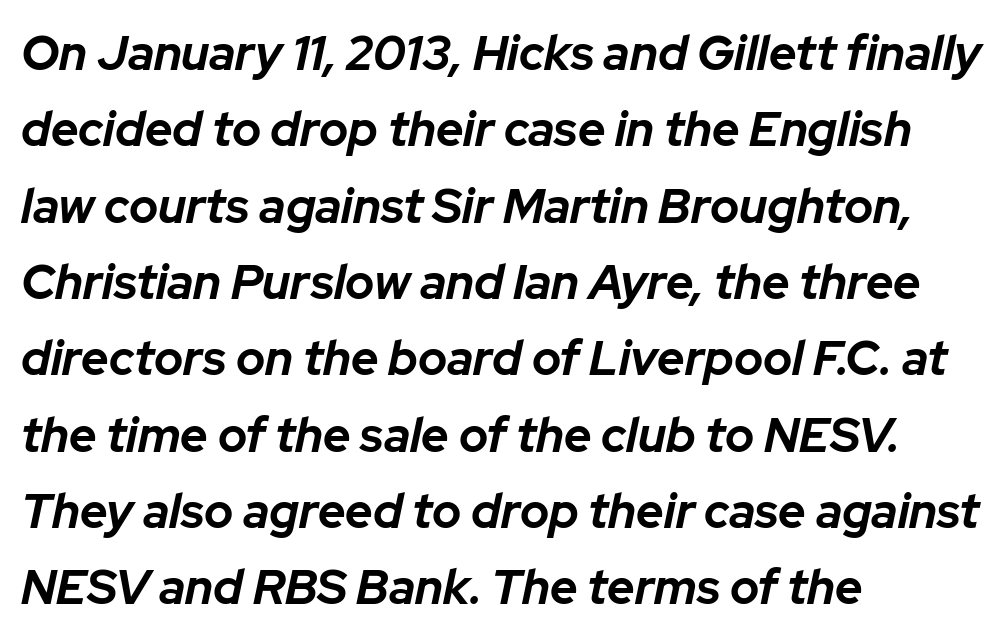
Q: Is the text bold? A: Yes.
Q: Is the text italic (slanted)? A: Yes, it leans right by about 12 degrees.
Q: Is the text underlined? A: No.
Q: How is the paragraph aligned? A: Left-aligned.
Q: Is the spacing between letters normal or unusually wide? A: Normal.
Q: Is the spacing between lines tight, normal or loose? A: Normal.
Q: Width (condensed, normal, or wide)? A: Normal.
Q: Stroke contrast? A: Low.
Q: x-height? A: Medium.
Q: Monospaced? A: No.
